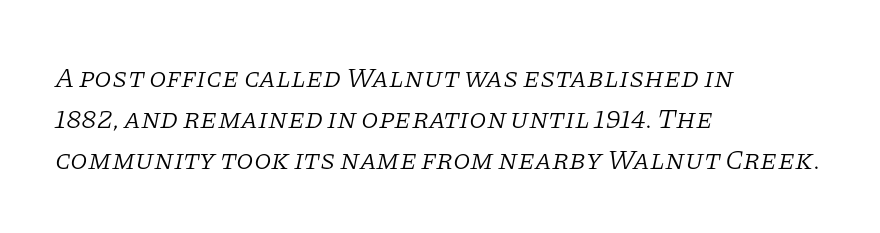
The zone under the glyphs is completely vacant. A typesetter would call this zero additional tracking. Honestly, the row spacing looks completely unremarkable. Summary of weight: not heavy and not bold. Examine the stroke ends and you'll spot serifs. If you drew a ruler down the left edge, every line would touch it.
